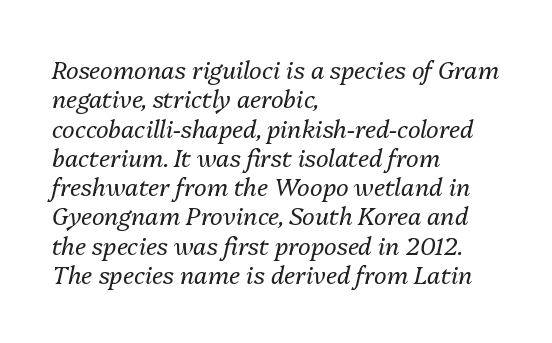
Does the lettering tilt? It does — this is italic. Nothing unusual about the tracking: characters are spaced as the font intends. Each stroke keeps to a modest, everyday thickness or less. Rule under the text: the space is simply empty.
